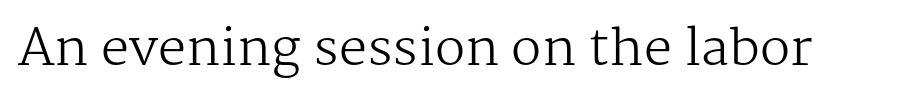
Glyph-to-glyph distance matches everyday printed text. The specimen reads as upright at a glance. The weight tops out at a normal text grade. Serif or sans? Serif — the stroke terminals have little feet. Here the designer chose a conventional face with non-uniform glyph widths.
